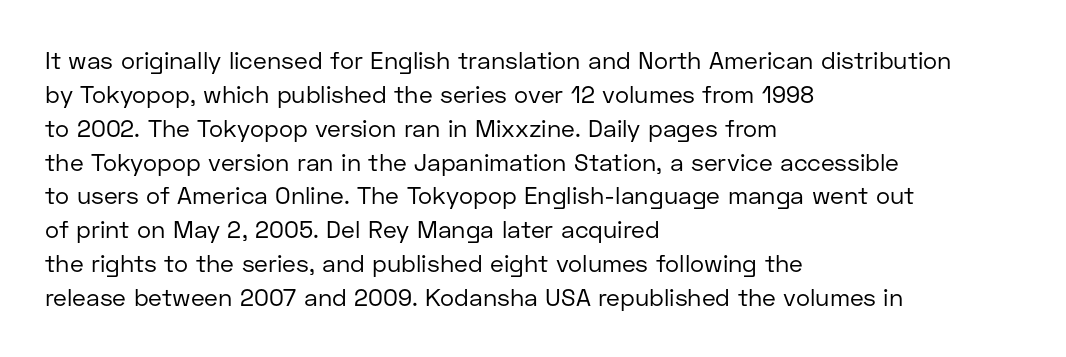
Decoration check: the copy has no underline. Teacher's note: observe the even left margin — that is flush-left alignment. Interline gaps are of average width in this sample. No chunkiness to these letters — they're not bold. These lines were composed using upright roman letters.
